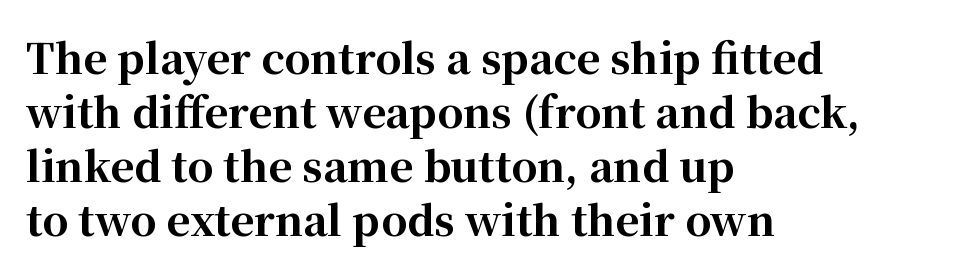
Q: Is the text bold? A: Yes.
Q: Is the text italic (slanted)? A: No, it is upright.
Q: Is the typeface a serif or a sans-serif typeface? A: Serif.
Q: Is the text underlined? A: No.
Q: How is the paragraph aligned? A: Left-aligned.
Q: Is the spacing between letters normal or unusually wide? A: Normal.
Q: Is the spacing between lines tight, normal or loose? A: Normal.
Q: Width (condensed, normal, or wide)? A: Normal.
Q: Stroke contrast? A: High.
Q: x-height? A: Medium.
Q: Monospaced? A: No.
